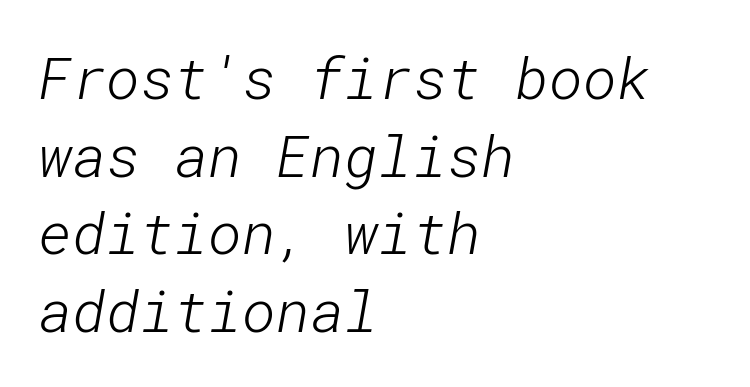
Q: Is the text bold? A: No.
Q: Is the typeface a serif or a sans-serif typeface? A: Sans-serif.
Q: Is the text underlined? A: No.
Q: How is the paragraph aligned? A: Left-aligned.
Q: Is the spacing between letters normal or unusually wide? A: Normal.
Q: Is the spacing between lines tight, normal or loose? A: Normal.
Q: Width (condensed, normal, or wide)? A: Normal.
Q: Stroke contrast? A: Low.
Q: x-height? A: Medium.
